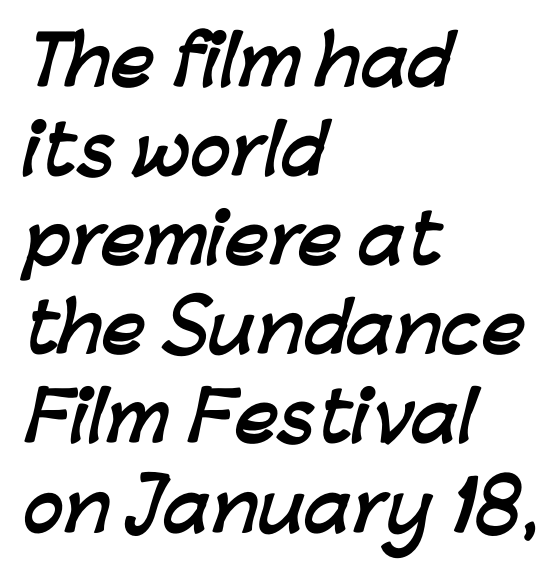
The image shows 67 px semibold sans-serif type; set left-aligned, normal line spacing (1.33x), normal letter spacing, not underlined; low stroke contrast and a medium x-height.
